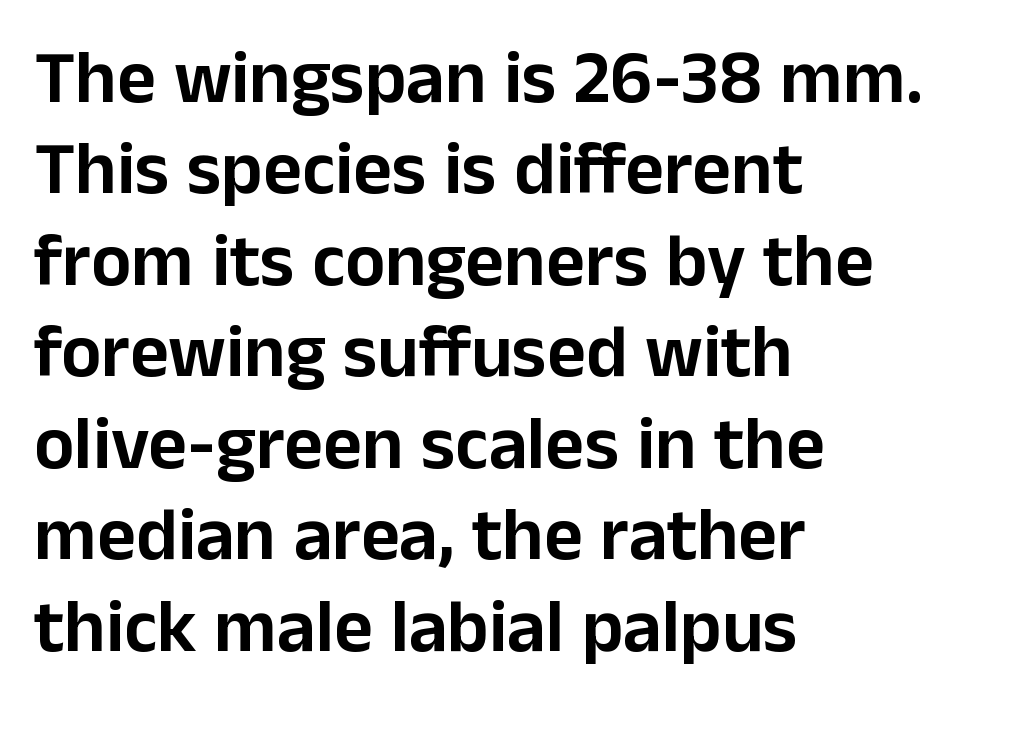
Q: Is the text italic (slanted)? A: No, it is upright.
Q: Is the typeface a serif or a sans-serif typeface? A: Sans-serif.
Q: Is the text underlined? A: No.
Q: How is the paragraph aligned? A: Left-aligned.
Q: Is the spacing between letters normal or unusually wide? A: Normal.
Q: Width (condensed, normal, or wide)? A: Normal.
Q: Stroke contrast? A: Low.
Q: x-height? A: Medium.
Q: Monospaced? A: No.
